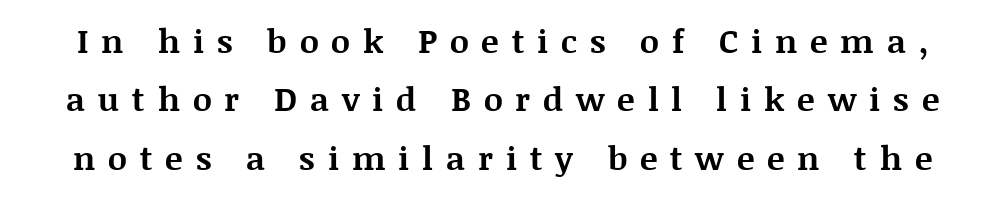
{"serif": "yes", "italic": "no", "bold": "yes", "weight": "bold", "width": "normal", "stroke_contrast": "medium", "x_height": "large", "monospaced": "no", "underline": "no", "line_spacing_ratio": 1.77, "letter_spacing": "wide", "letter_spacing_em": 0.39, "glyph_px": 33}
